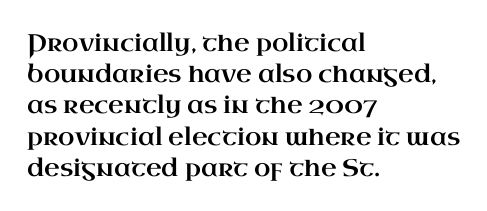
Q: Is the text italic (slanted)? A: No, it is upright.
Q: Is the text underlined? A: No.
Q: How is the paragraph aligned? A: Left-aligned.
Q: Is the spacing between letters normal or unusually wide? A: Normal.
Q: Is the spacing between lines tight, normal or loose? A: Normal.
